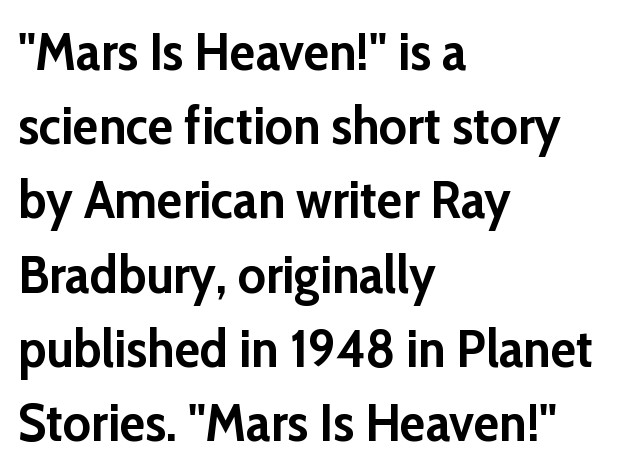
Leftover space on each line is placed entirely after the last word. A typesetter would call this proportional, since set widths differ per character. Notice how the stems are strictly vertical — no italics here. Check under the words: just untouched page. Between one letter and the next there's only the usual sliver of space. Emphasis by weight is at full strength: bold.
